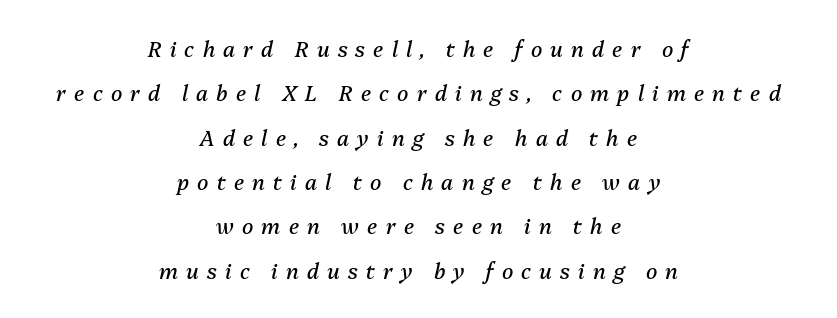
{"italic": "yes", "lean": "right", "slant_degrees": 13, "bold": "no", "underline": "no", "align": "center", "line_spacing": "loose", "line_spacing_ratio": 2.11, "letter_spacing": "wide", "letter_spacing_em": 0.39, "glyph_px": 21}
